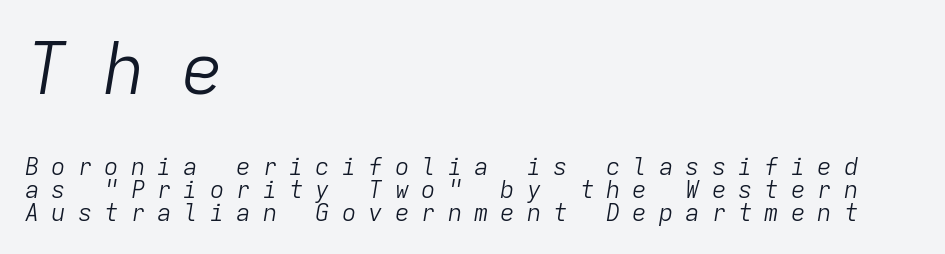
What's the leading like? Squeezed, with rows nearly overlapping. Leftover space on each line is placed entirely after the last word. Of the two passages, the one on top uses the larger point size. Is the stroke heavy? The answer is a plain regular-or-lighter. Designer's note — italics engaged. Think of a typewriter: that constant character pitch is what you see here.
